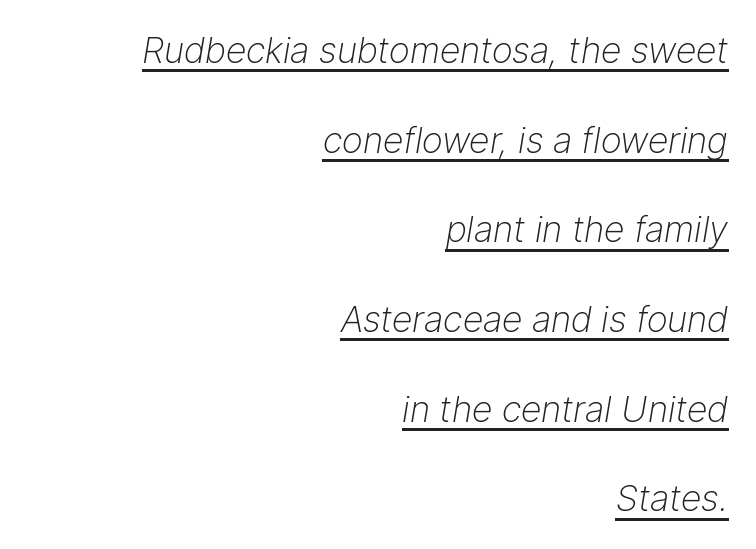
In CSS terms this would be text-align: right. Notice the wide empty band between every row — that's loose leading. Caption: lettering with a line underneath. Varying glyph widths throughout — classic text-font behaviour. Compared with typical body copy, the letter spacing here is the same. The rendering applies a slant to the glyphs.
